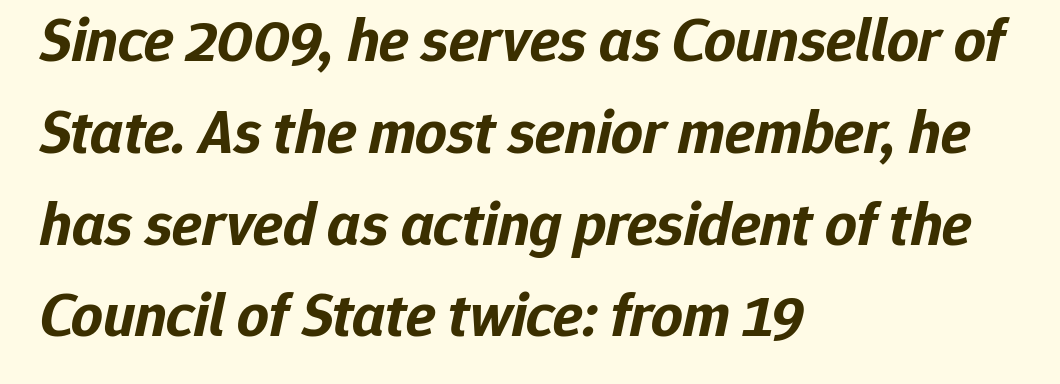
How are the letters spaced? Ordinarily, with no added tracking. There's an unmistakable incline to the writing here. Any mark beneath the type? The region is blank. Short and long lines alike share a common starting point at left. Is there much room between lines? A standard amount, neither cramped nor airy.
